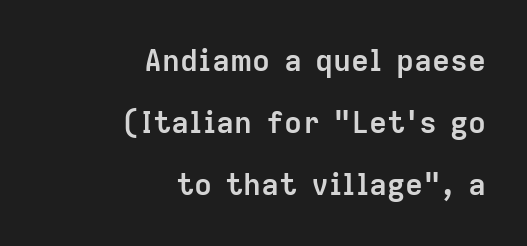
There is no visible air inserted between adjacent glyphs. You could not count columns in this text — the font is proportionally spaced. If you drew a ruler down the right edge, every line would touch it. Italic? Not at all — the glyphs are vertical. Line spacing here is loose. In terms of weight, the rendering is a true, heavy bold.
